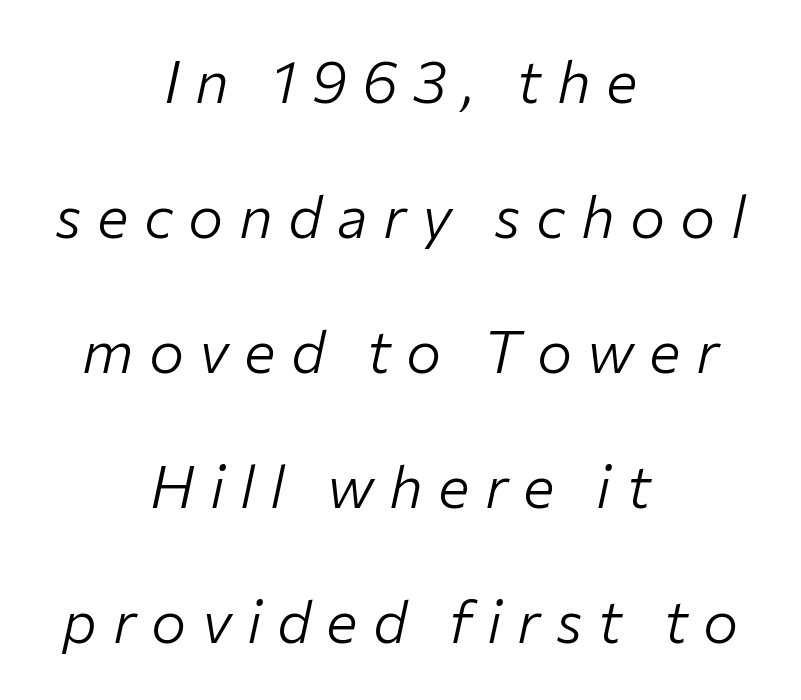
Q: Is the text bold? A: No.
Q: Is the text italic (slanted)? A: Yes, it leans right by about 12 degrees.
Q: Is the text underlined? A: No.
Q: How is the paragraph aligned? A: Centered.
Q: Is the spacing between letters normal or unusually wide? A: Unusually wide.
Q: Is the spacing between lines tight, normal or loose? A: Loose.
Q: Width (condensed, normal, or wide)? A: Normal.
Q: Stroke contrast? A: Low.
Q: x-height? A: Medium.
Q: Monospaced? A: No.
